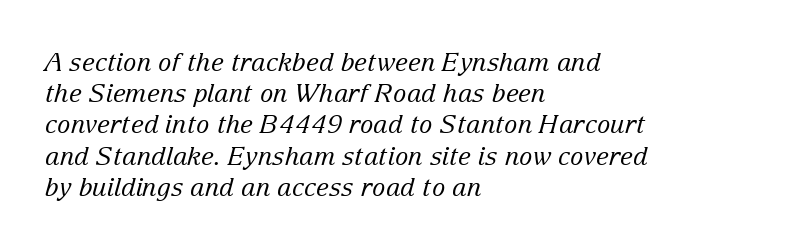
Q: Is the text bold? A: No.
Q: Is the text italic (slanted)? A: Yes, it leans right by about 15 degrees.
Q: Is the text underlined? A: No.
Q: How is the paragraph aligned? A: Left-aligned.
Q: Is the spacing between letters normal or unusually wide? A: Normal.
Q: Is the spacing between lines tight, normal or loose? A: Normal.
